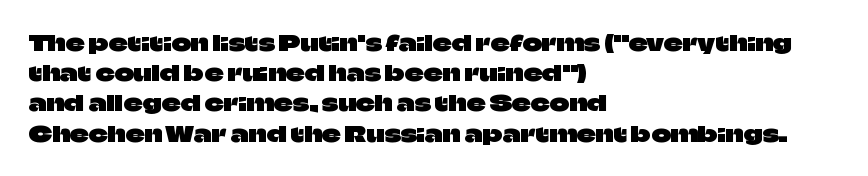
{"italic": "no", "underline": "no", "align": "left", "line_spacing": "normal", "line_spacing_ratio": 1.44, "letter_spacing": "normal", "letter_spacing_em": 0.0, "glyph_px": 21}
